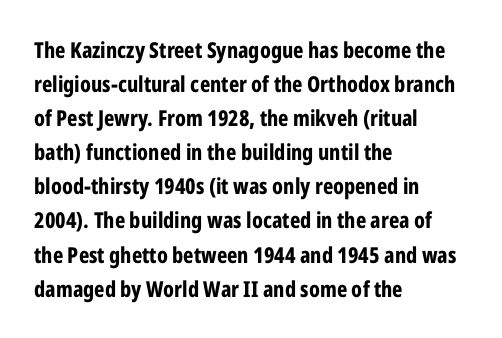
Q: Is the text bold? A: Yes.
Q: Is the text italic (slanted)? A: No, it is upright.
Q: Is the text underlined? A: No.
Q: How is the paragraph aligned? A: Left-aligned.
Q: Is the spacing between letters normal or unusually wide? A: Normal.
Q: Is the spacing between lines tight, normal or loose? A: Normal.
